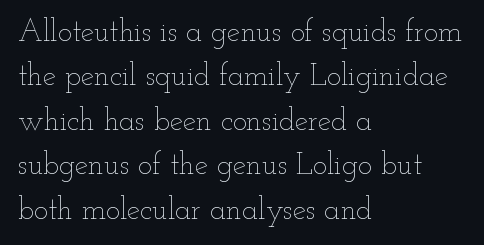
{"italic": "no", "bold": "no", "weight": "thin", "width": "wide", "stroke_contrast": "low", "x_height": "small", "monospaced": "no", "underline": "no", "align": "left", "line_spacing": "normal", "line_spacing_ratio": 1.48, "letter_spacing": "normal", "letter_spacing_em": 0.0, "glyph_px": 30}
